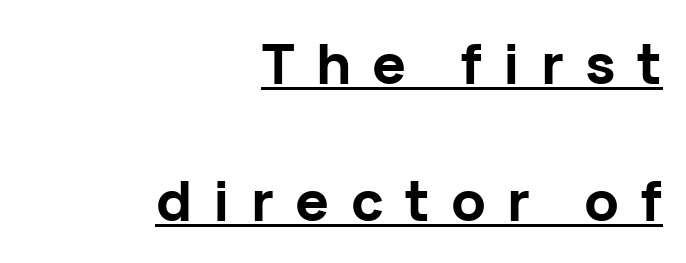
The lines in this sample share a right terminus and differ only in where they begin. The face used here is proportionally spaced, like ordinary book or web type. The characters look thick and weighty, a clear bold. Each line of the rendering has a horizontal stroke beneath the glyphs. The designer went with a sans here, leaving each stem footless.
